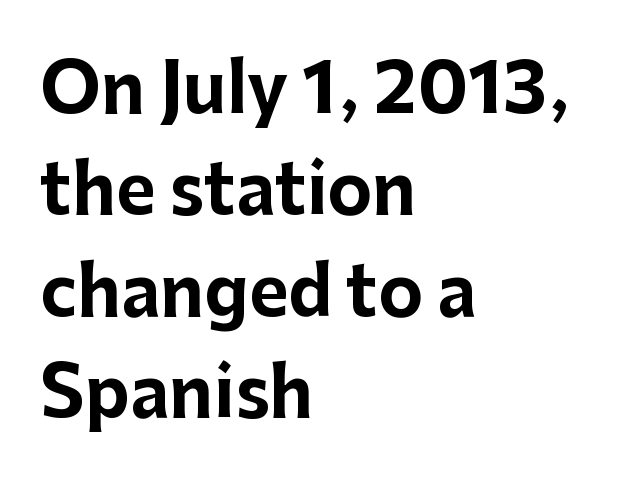
Q: Is the text bold? A: Yes.
Q: Is the text italic (slanted)? A: No, it is upright.
Q: Is the typeface a serif or a sans-serif typeface? A: Sans-serif.
Q: Is the text underlined? A: No.
Q: How is the paragraph aligned? A: Left-aligned.
Q: Is the spacing between letters normal or unusually wide? A: Normal.
Q: Is the spacing between lines tight, normal or loose? A: Normal.
Q: Width (condensed, normal, or wide)? A: Normal.
Q: Stroke contrast? A: Low.
Q: x-height? A: Medium.
Q: Monospaced? A: No.
